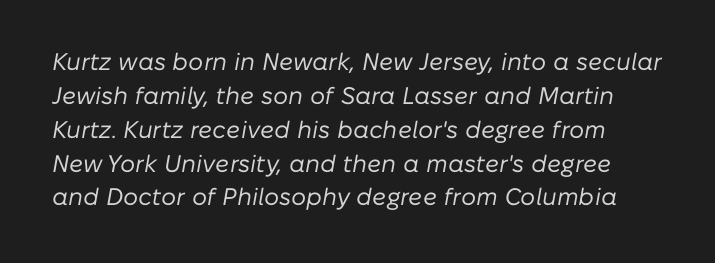
{"italic": "yes", "lean": "right", "slant_degrees": 10, "bold": "no", "underline": "no", "line_spacing": "normal", "line_spacing_ratio": 1.41, "letter_spacing": "normal", "letter_spacing_em": 0.0, "glyph_px": 24}
